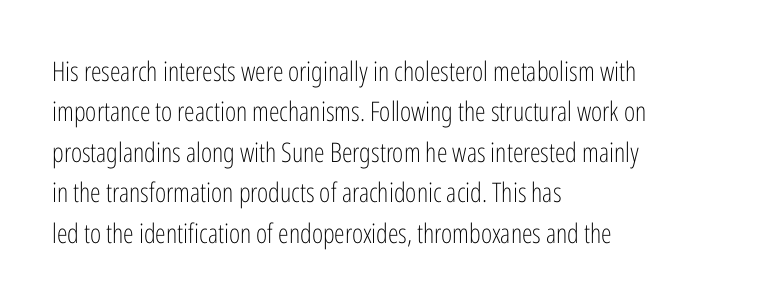
The image shows 27 px text type, upright; set left-aligned, normal line spacing (1.5x), normal letter spacing, not underlined.
